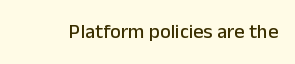
Q: Is the text italic (slanted)? A: No, it is upright.
Q: Is the text underlined? A: No.
Q: Is the spacing between letters normal or unusually wide? A: Normal.
